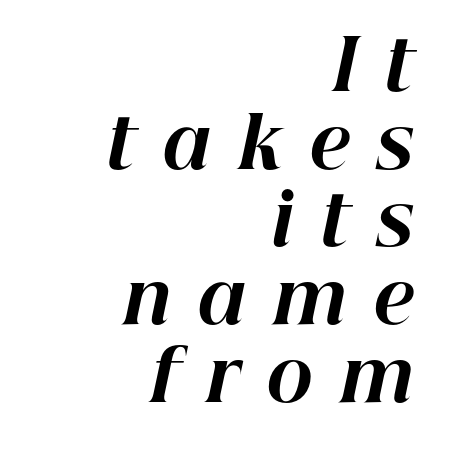
The setting favours the right margin, as signatures and pull-quotes sometimes do. Heavy-handed strokes throughout: this text is bold. A clean baseline with only descenders dipping below it. Slanted lettering throughout.
